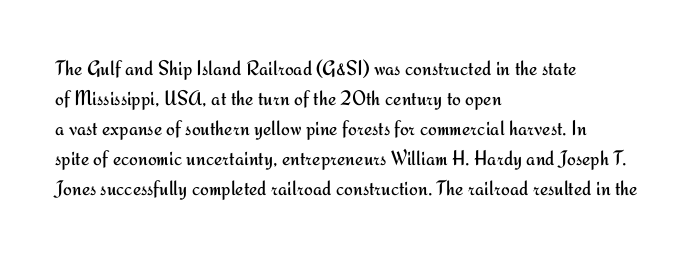
Compared with typical body copy, the letter spacing here is the same. The text block is weighted toward the left margin, trailing off unevenly rightward. The foot of each line stays bare and open. Evenly set lines give the paragraph a standard silhouette. Stroke thickness stays within the range of a standard reading face or lighter.
